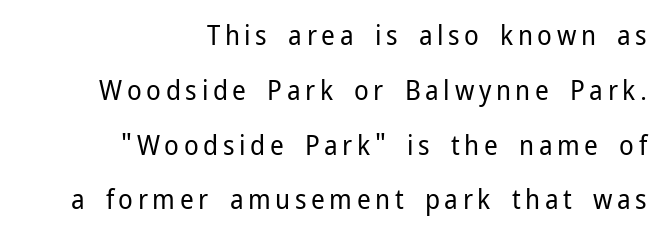
The image shows 27 px text type, upright; set right-aligned, loose line spacing (2.03x), not underlined.
